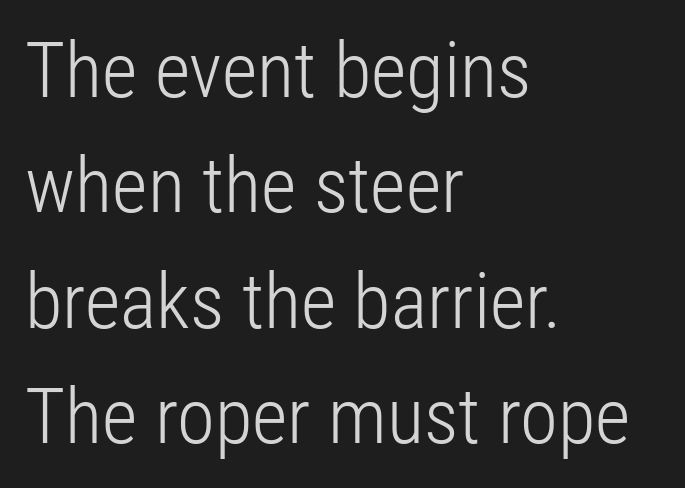
Q: Is the text bold? A: No.
Q: Is the text italic (slanted)? A: No, it is upright.
Q: Is the typeface a serif or a sans-serif typeface? A: Sans-serif.
Q: Is the text underlined? A: No.
Q: How is the paragraph aligned? A: Left-aligned.
Q: Is the spacing between letters normal or unusually wide? A: Normal.
Q: Is the spacing between lines tight, normal or loose? A: Normal.
Q: Width (condensed, normal, or wide)? A: Condensed.
Q: Stroke contrast? A: Low.
Q: x-height? A: Medium.
Q: Monospaced? A: No.
